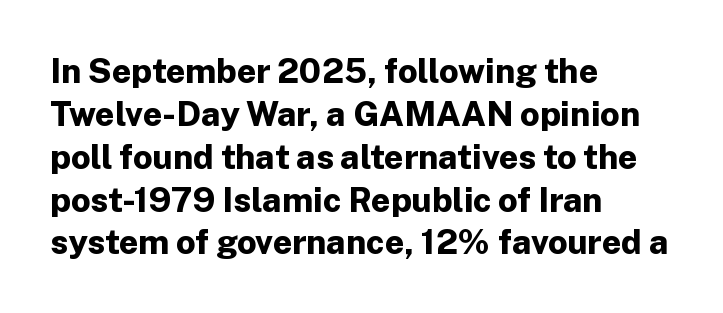
Q: Is the text bold? A: Yes.
Q: Is the text italic (slanted)? A: No, it is upright.
Q: Is the typeface a serif or a sans-serif typeface? A: Sans-serif.
Q: Is the text underlined? A: No.
Q: How is the paragraph aligned? A: Left-aligned.
Q: Is the spacing between letters normal or unusually wide? A: Normal.
Q: Is the spacing between lines tight, normal or loose? A: Normal.
Q: Width (condensed, normal, or wide)? A: Normal.
Q: Stroke contrast? A: Low.
Q: x-height? A: Medium.
Q: Monospaced? A: No.
